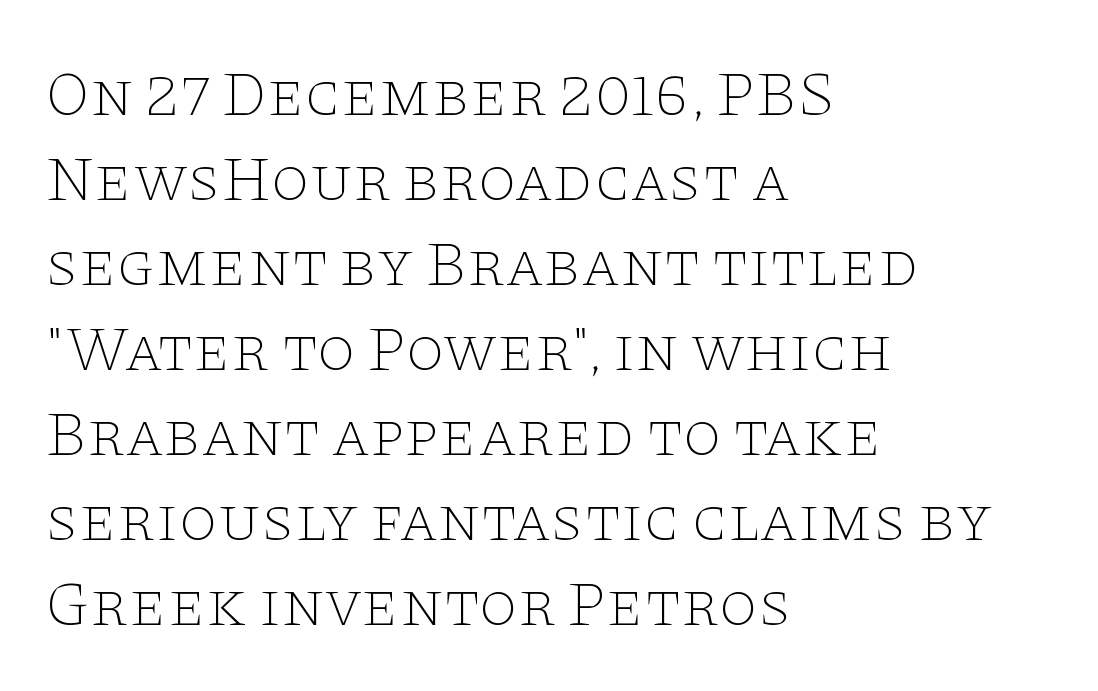
{"serif": "yes", "italic": "no", "bold": "no", "weight": "thin", "width": "wide", "stroke_contrast": "low", "x_height": "large", "monospaced": "no", "underline": "no", "align": "left", "line_spacing": "normal", "line_spacing_ratio": 1.35, "letter_spacing": "normal", "letter_spacing_em": 0.0, "glyph_px": 63}
